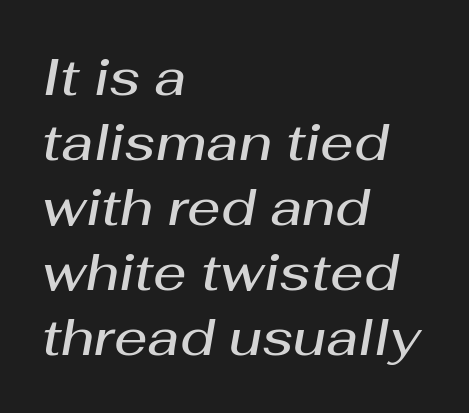
{"italic": "yes", "lean": "right", "slant_degrees": 10, "bold": "semi", "weight": "semibold", "width": "normal", "stroke_contrast": "medium", "x_height": "medium", "monospaced": "no", "underline": "no", "align": "left", "line_spacing": "normal", "line_spacing_ratio": 1.25, "letter_spacing": "normal", "letter_spacing_em": 0.0, "glyph_px": 52}
